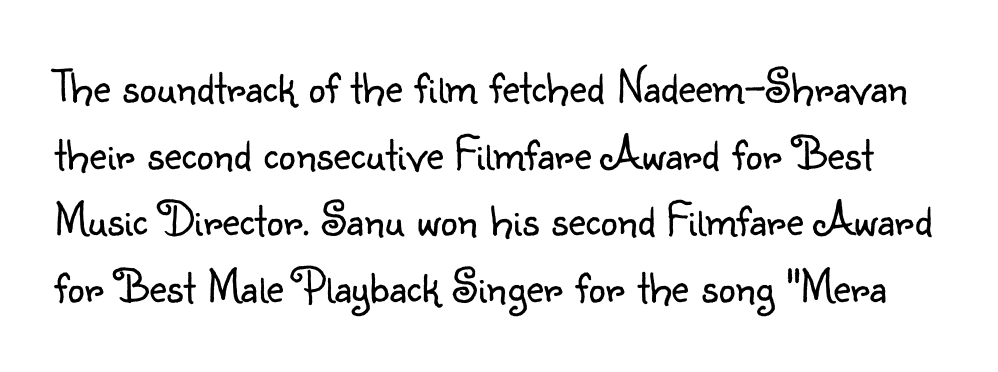
{"serif": "no", "italic": "no", "bold": "no", "weight": "light", "width": "normal", "stroke_contrast": "low", "x_height": "small", "monospaced": "no", "underline": "no", "line_spacing": "normal", "line_spacing_ratio": 1.39, "letter_spacing": "normal", "letter_spacing_em": 0.0, "glyph_px": 48}
